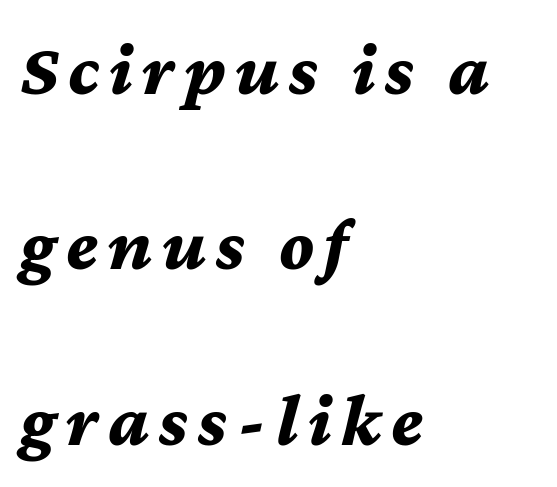
Q: Is the text bold? A: Yes.
Q: Is the text italic (slanted)? A: Yes, it leans right by about 12 degrees.
Q: Is the text underlined? A: No.
Q: How is the paragraph aligned? A: Left-aligned.
Q: Is the spacing between lines tight, normal or loose? A: Loose.
Q: Width (condensed, normal, or wide)? A: Normal.
Q: Stroke contrast? A: Medium.
Q: x-height? A: Medium.
Q: Monospaced? A: No.
